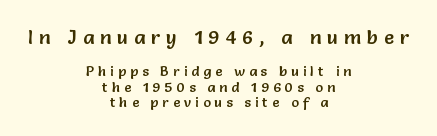
The image shows 20 px text type, upright; set centered, tight line spacing (1.11x), unusually wide letter spacing (+0.29 em), not underlined; the first (top) block is 1.43x larger.
